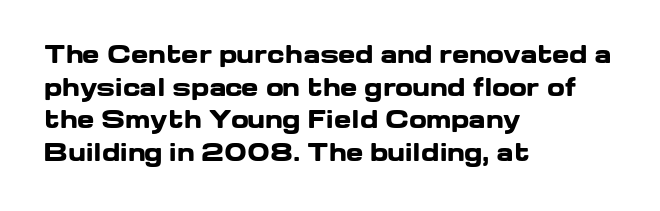
Here the glyphs are tracked normally, forming tight word shapes. One-word summary of the alignment: left. In terms of posture, this sample is upright. Notice how thick the strokes are: this is what a full bold looks like. The lines sit at an ordinary, default distance from one another.
